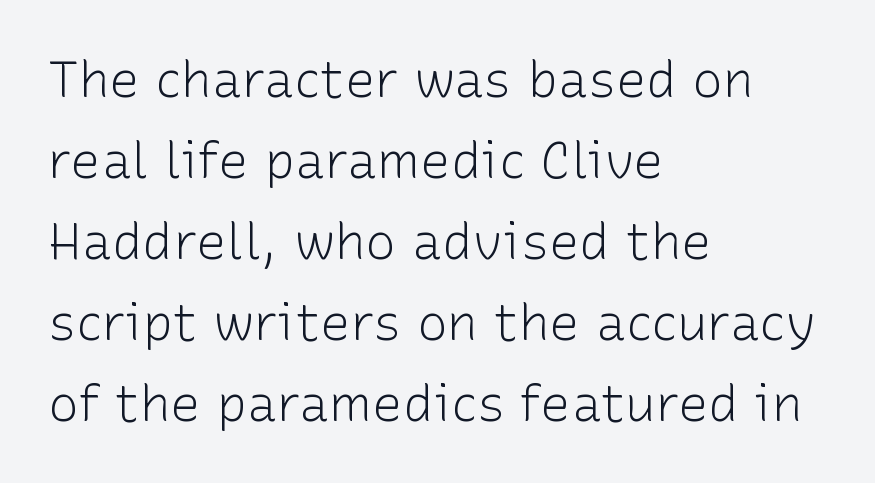
The image shows 51 px light sans-serif type, upright; set left-aligned, normal line spacing (1.59x), normal letter spacing, not underlined; low stroke contrast and a medium x-height.
